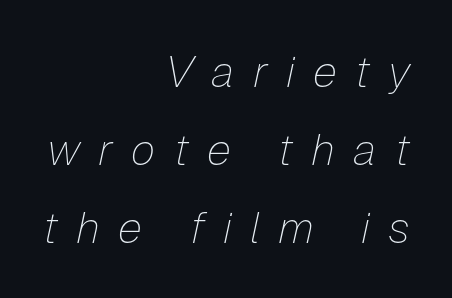
{"italic": "yes", "lean": "right", "slant_degrees": 12, "bold": "no", "weight": "thin", "width": "normal", "stroke_contrast": "low", "x_height": "medium", "monospaced": "no", "underline": "no", "align": "right", "line_spacing_ratio": 1.77, "letter_spacing": "wide", "letter_spacing_em": 0.41, "glyph_px": 44}
